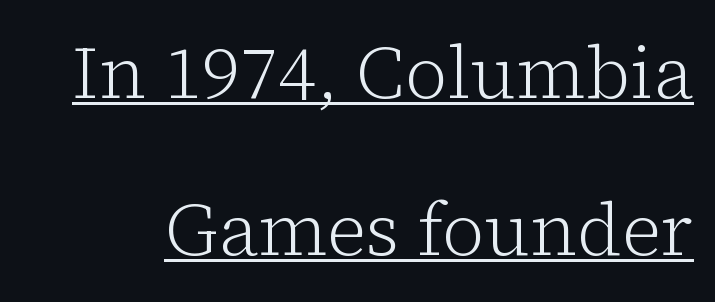
The image shows 73 px light serif type, upright; set loose line spacing (2.15x), normal letter spacing, underlined; low stroke contrast and a medium x-height.
